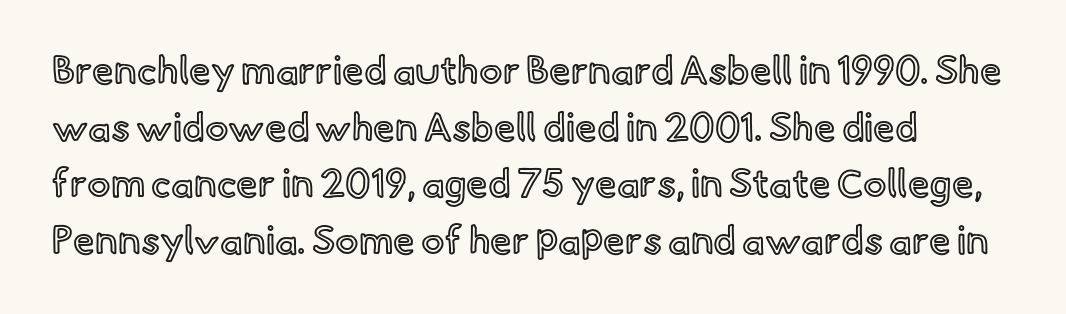
Q: Is the text italic (slanted)? A: No, it is upright.
Q: Is the text underlined? A: No.
Q: Is the spacing between letters normal or unusually wide? A: Normal.
Q: Is the spacing between lines tight, normal or loose? A: Normal.
Q: Width (condensed, normal, or wide)? A: Normal.
Q: x-height? A: Small.
Q: Monospaced? A: No.
